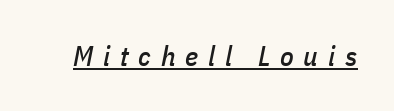
Descenders here cross a horizontal rule under the line. Observe the wide spacing: letters keep a clear distance from each other. Tall strokes in this sample are angled rather than plumb. You could not count columns in this text — the font is proportionally spaced.
